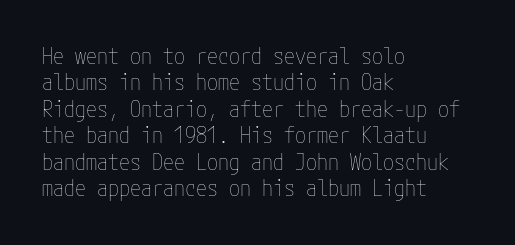
The image shows 22 px text type, upright; set left-aligned, line spacing 1.2x, normal letter spacing, not underlined.
